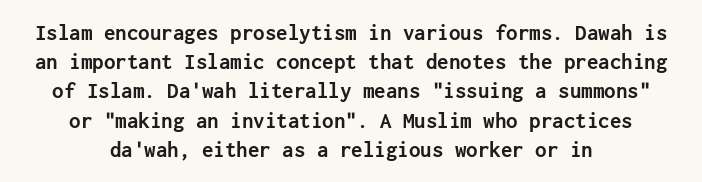
The image shows 23 px bold type, upright; set centered, normal line spacing (1.27x), normal letter spacing, not underlined.
